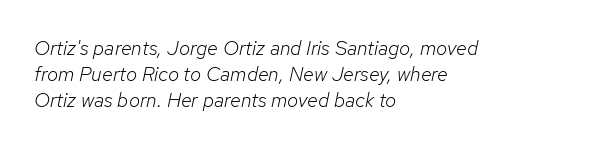
Q: Is the text bold? A: No.
Q: Is the text italic (slanted)? A: Yes, it leans right by about 12 degrees.
Q: Is the text underlined? A: No.
Q: How is the paragraph aligned? A: Left-aligned.
Q: Is the spacing between letters normal or unusually wide? A: Normal.
Q: Is the spacing between lines tight, normal or loose? A: Normal.
